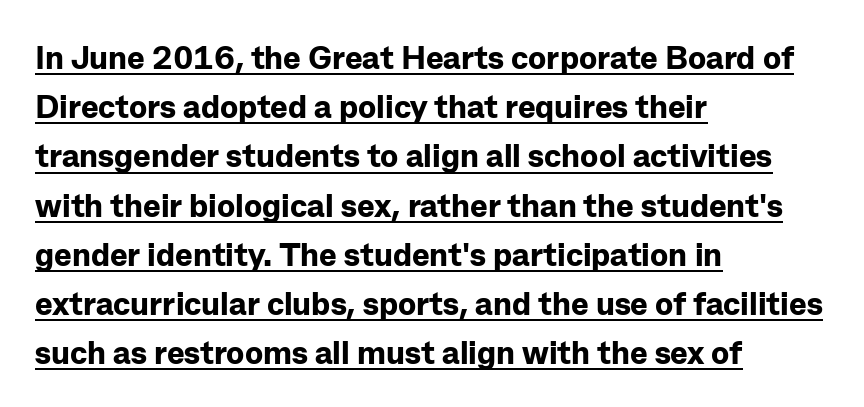
{"serif": "no", "italic": "no", "bold": "yes", "weight": "bold", "width": "normal", "stroke_contrast": "low", "x_height": "medium", "monospaced": "no", "underline": "yes", "align": "left", "line_spacing": "normal", "line_spacing_ratio": 1.49, "letter_spacing": "normal", "letter_spacing_em": 0.0, "glyph_px": 33}
